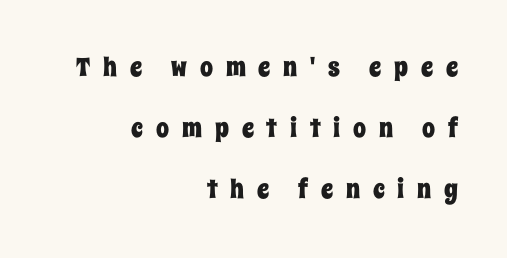
{"italic": "no", "underline": "no", "align": "right", "line_spacing": "loose", "line_spacing_ratio": 2.35, "letter_spacing": "wide", "letter_spacing_em": 0.49, "glyph_px": 26}
